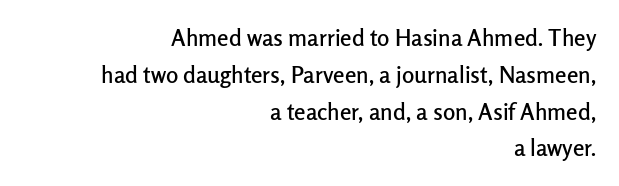
{"italic": "no", "underline": "no", "align": "right", "line_spacing": "normal", "line_spacing_ratio": 1.6, "letter_spacing": "normal", "letter_spacing_em": 0.0, "glyph_px": 23}
